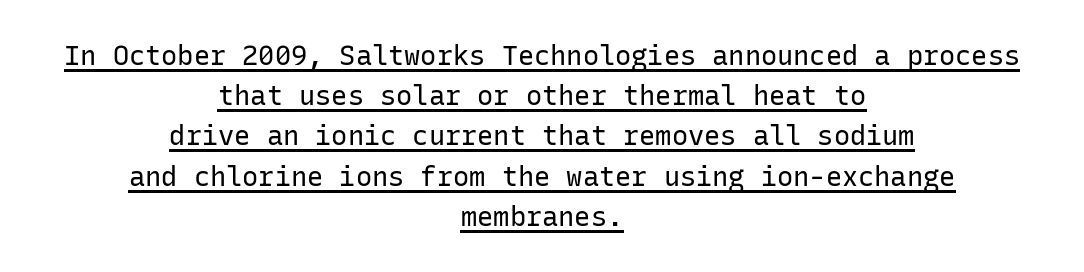
Q: Is the text bold? A: No.
Q: Is the text italic (slanted)? A: No, it is upright.
Q: Is the text underlined? A: Yes.
Q: How is the paragraph aligned? A: Centered.
Q: Is the spacing between letters normal or unusually wide? A: Normal.
Q: Is the spacing between lines tight, normal or loose? A: Normal.
